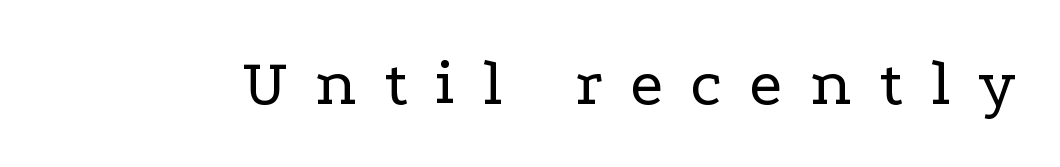
{"serif": "yes", "italic": "no", "bold": "no", "weight": "regular", "width": "wide", "stroke_contrast": "low", "x_height": "medium", "monospaced": "no", "underline": "no", "letter_spacing": "wide", "letter_spacing_em": 0.41, "glyph_px": 67}
